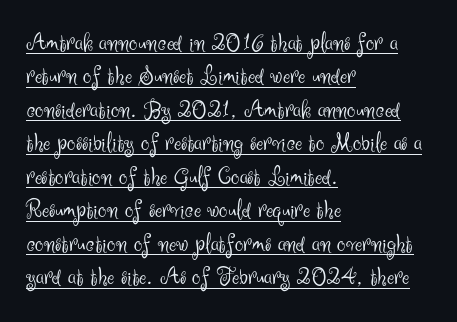
{"italic": "no", "bold": "no", "underline": "yes", "align": "left", "line_spacing_ratio": 1.24, "letter_spacing": "normal", "letter_spacing_em": 0.0, "glyph_px": 27}
